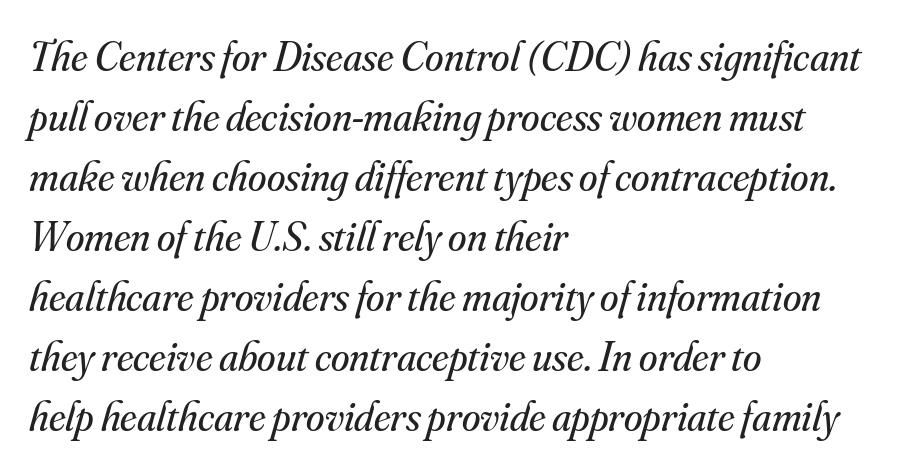
The image shows 42 px regular-weight serif type, italic (leaning right); set left-aligned, normal line spacing (1.43x), normal letter spacing, not underlined; medium stroke contrast and a small x-height.
